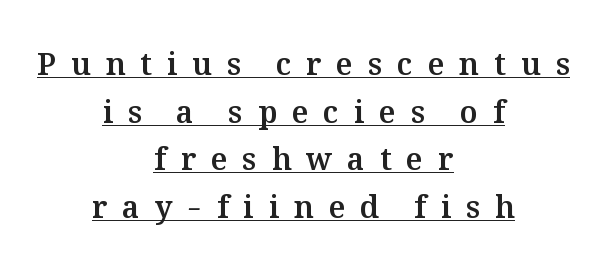
Q: Is the text italic (slanted)? A: No, it is upright.
Q: Is the text underlined? A: Yes.
Q: How is the paragraph aligned? A: Centered.
Q: Is the spacing between letters normal or unusually wide? A: Unusually wide.
Q: Is the spacing between lines tight, normal or loose? A: Normal.
Q: Width (condensed, normal, or wide)? A: Normal.
Q: Stroke contrast? A: Medium.
Q: x-height? A: Medium.
Q: Monospaced? A: No.
